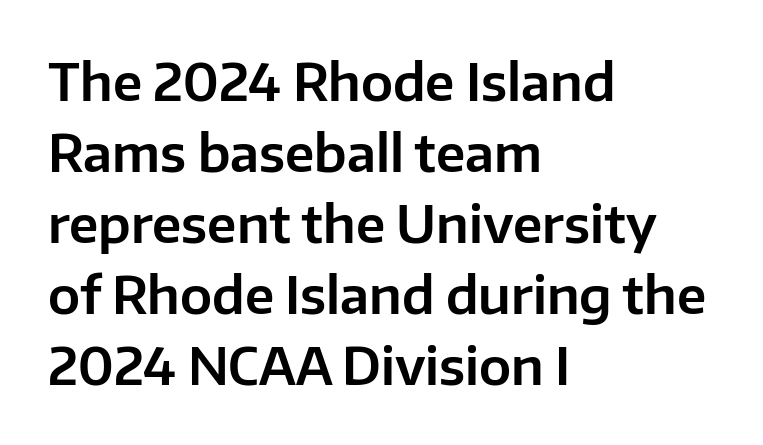
Q: Is the text italic (slanted)? A: No, it is upright.
Q: Is the typeface a serif or a sans-serif typeface? A: Sans-serif.
Q: Is the text underlined? A: No.
Q: How is the paragraph aligned? A: Left-aligned.
Q: Is the spacing between letters normal or unusually wide? A: Normal.
Q: Is the spacing between lines tight, normal or loose? A: Normal.
Q: Width (condensed, normal, or wide)? A: Normal.
Q: Stroke contrast? A: Low.
Q: x-height? A: Medium.
Q: Monospaced? A: No.
